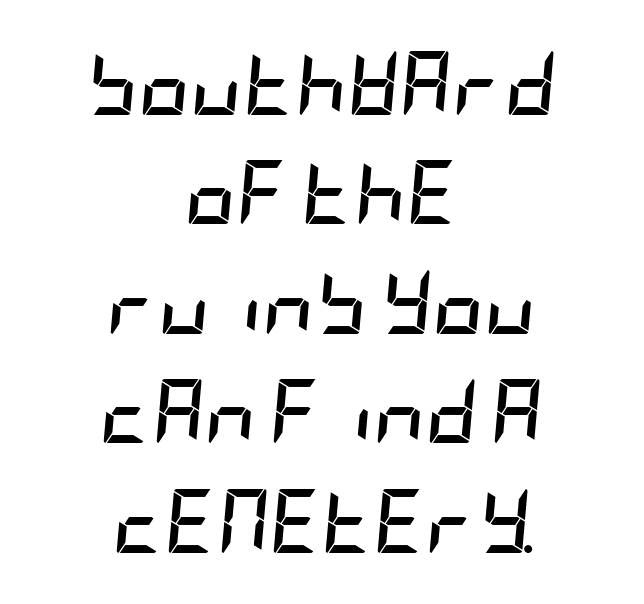
Q: Is the text bold? A: Yes.
Q: Is the text italic (slanted)? A: Yes, it leans right by about 5 degrees.
Q: Is the text underlined? A: No.
Q: How is the paragraph aligned? A: Centered.
Q: Is the spacing between letters normal or unusually wide? A: Normal.
Q: Width (condensed, normal, or wide)? A: Condensed.
Q: Stroke contrast? A: Low.
Q: x-height? A: Large.
